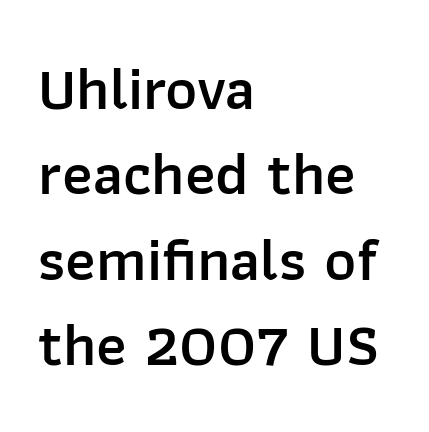
Q: Is the text bold? A: Semi-bold.
Q: Is the text italic (slanted)? A: No, it is upright.
Q: Is the typeface a serif or a sans-serif typeface? A: Sans-serif.
Q: Is the text underlined? A: No.
Q: How is the paragraph aligned? A: Left-aligned.
Q: Is the spacing between letters normal or unusually wide? A: Normal.
Q: Is the spacing between lines tight, normal or loose? A: Normal.
Q: Width (condensed, normal, or wide)? A: Normal.
Q: Stroke contrast? A: Low.
Q: x-height? A: Medium.
Q: Monospaced? A: No.
